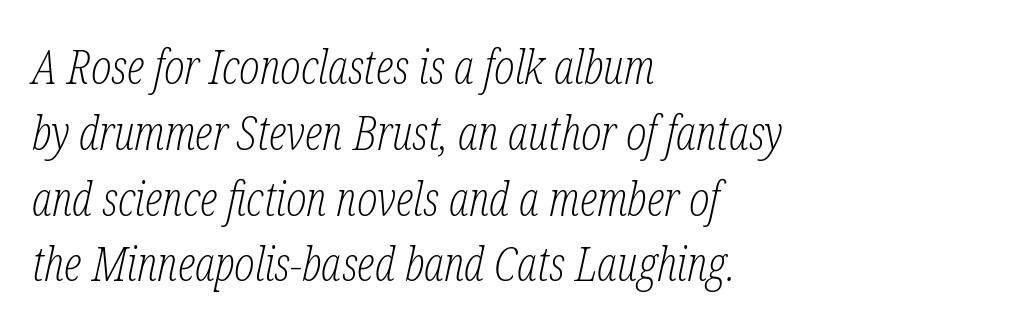
{"serif": "yes", "italic": "yes", "lean": "right", "slant_degrees": 12, "bold": "no", "weight": "light", "width": "condensed", "stroke_contrast": "low", "x_height": "medium", "monospaced": "no", "underline": "no", "align": "left", "line_spacing": "normal", "line_spacing_ratio": 1.37, "letter_spacing": "normal", "letter_spacing_em": 0.0, "glyph_px": 48}
